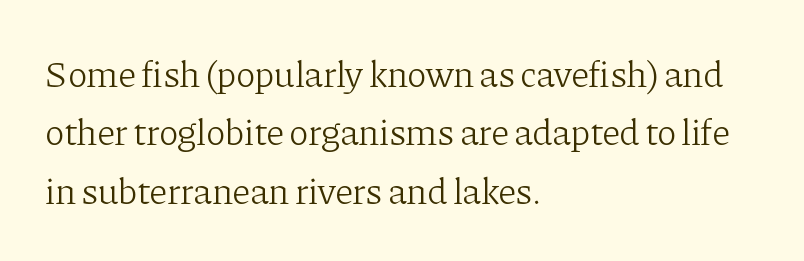
Q: Is the text bold? A: No.
Q: Is the text italic (slanted)? A: No, it is upright.
Q: Is the typeface a serif or a sans-serif typeface? A: Serif.
Q: Is the text underlined? A: No.
Q: How is the paragraph aligned? A: Left-aligned.
Q: Is the spacing between letters normal or unusually wide? A: Normal.
Q: Is the spacing between lines tight, normal or loose? A: Normal.
Q: Width (condensed, normal, or wide)? A: Normal.
Q: Stroke contrast? A: Low.
Q: x-height? A: Medium.
Q: Monospaced? A: No.
